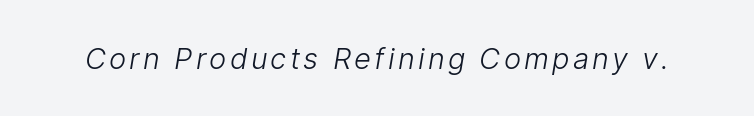
Look at the bottom of the vertical strokes: they stop flat, with no serifs. Do the characters align in a grid? No, the font is proportional. The weight tops out at a normal text grade. Rule under the text: the space is simply empty.
